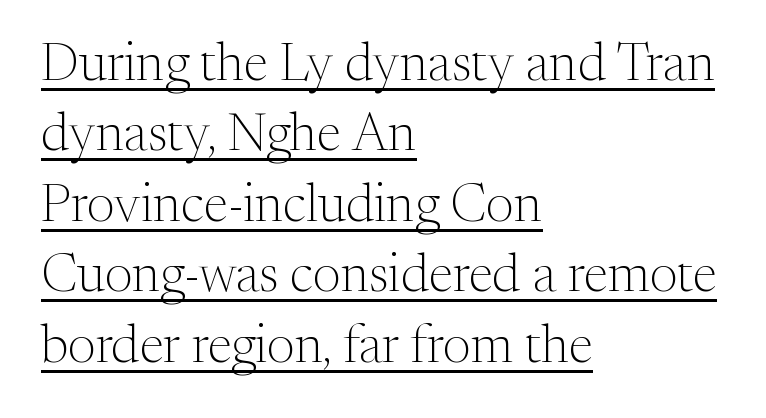
The passage is arranged the way most books set body copy — flush left. Regarding leading, the lines here are spaced in the standard way. Designer's note — italics off, roman on. Between one letter and the next there's only the usual sliver of space. This is serif lettering, the kind often seen in printed books.
